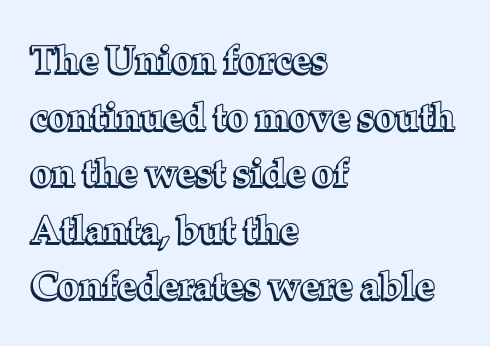
{"italic": "no", "width": "normal", "x_height": "medium", "monospaced": "no", "underline": "no", "align": "left", "line_spacing": "normal", "line_spacing_ratio": 1.49, "letter_spacing": "normal", "letter_spacing_em": 0.0, "glyph_px": 38}
